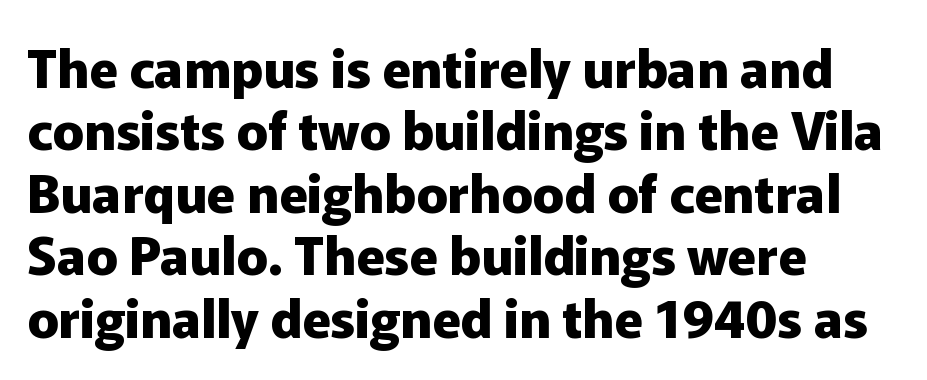
{"serif": "no", "italic": "no", "bold": "yes", "weight": "heavy", "width": "normal", "stroke_contrast": "low", "x_height": "medium", "monospaced": "no", "underline": "no", "align": "left", "line_spacing_ratio": 1.2, "letter_spacing": "normal", "letter_spacing_em": 0.0, "glyph_px": 52}
